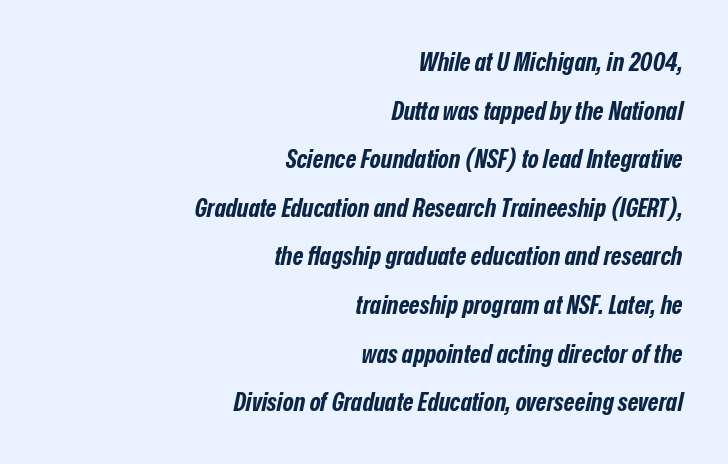
The image shows 26 px bold type, italic (leaning right); set right-aligned, line spacing 1.87x, normal letter spacing, not underlined.
